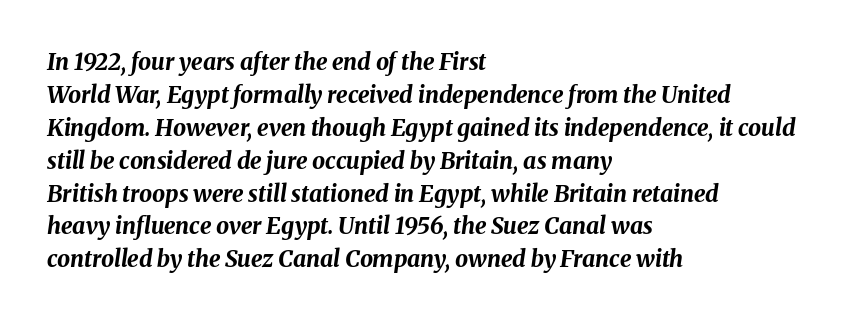
Here the glyphs are tracked normally, forming tight word shapes. Has an underline been added? It has not. Leftover space on each line is placed entirely after the last word. The strokes are fattened all the way to bold. Notice how descenders clear the ascenders below comfortably — that's standard leading.
